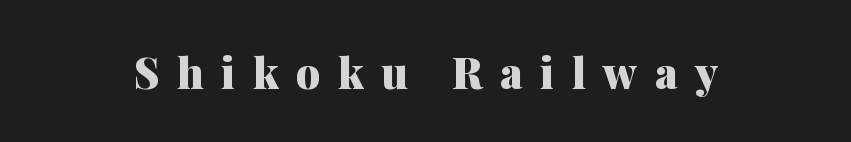
Q: Is the text bold? A: Yes.
Q: Is the text italic (slanted)? A: No, it is upright.
Q: Is the typeface a serif or a sans-serif typeface? A: Serif.
Q: Is the text underlined? A: No.
Q: Is the spacing between letters normal or unusually wide? A: Unusually wide.
Q: Width (condensed, normal, or wide)? A: Normal.
Q: Stroke contrast? A: Medium.
Q: x-height? A: Medium.
Q: Monospaced? A: No.
